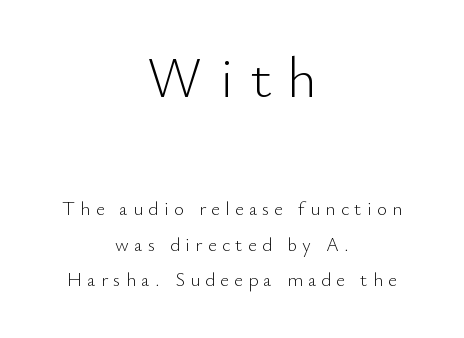
The image shows 57 px light sans-serif type, upright; set centered, line spacing 1.87x, unusually wide letter spacing (+0.28 em), not underlined; the first (top) block is 3.0x larger; low stroke contrast and a small x-height.
